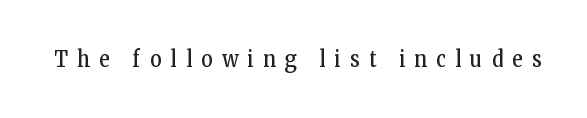
The image shows 22 px text type, upright; set unusually wide letter spacing (+0.43 em), not underlined.
